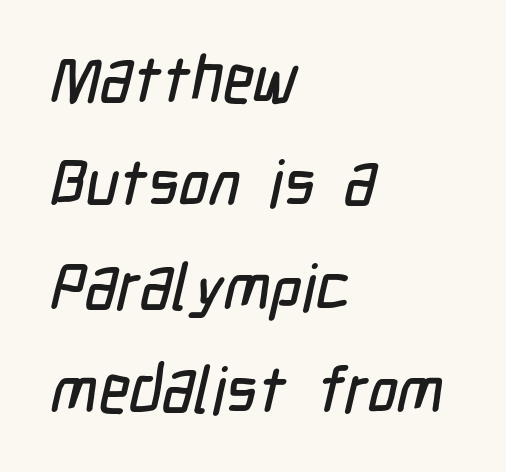
Q: Is the typeface a serif or a sans-serif typeface? A: Sans-serif.
Q: Is the text underlined? A: No.
Q: How is the paragraph aligned? A: Left-aligned.
Q: Is the spacing between letters normal or unusually wide? A: Normal.
Q: Is the spacing between lines tight, normal or loose? A: Normal.
Q: Width (condensed, normal, or wide)? A: Condensed.
Q: Stroke contrast? A: Low.
Q: x-height? A: Medium.
Q: Monospaced? A: No.
